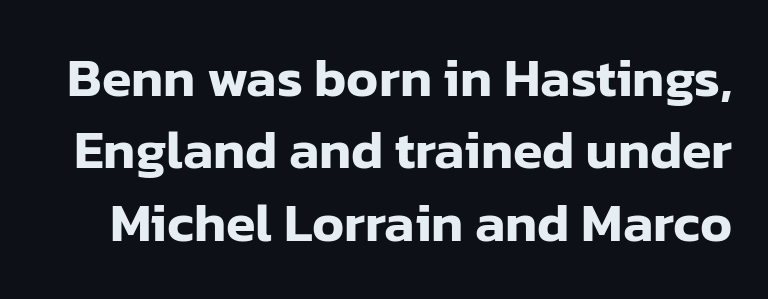
The image shows 54 px sans-serif type, upright; set normal line spacing (1.34x), normal letter spacing, not underlined; low stroke contrast and a medium x-height.
